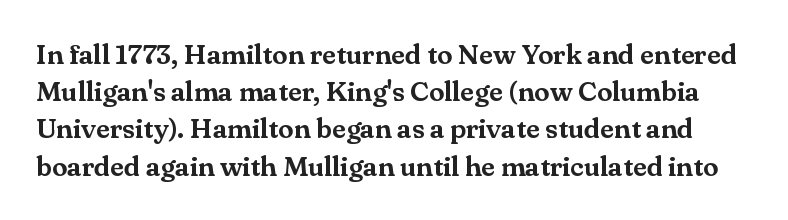
The image shows 28 px serif type, upright; set normal line spacing (1.33x), normal letter spacing, not underlined; medium stroke contrast and a small x-height.
